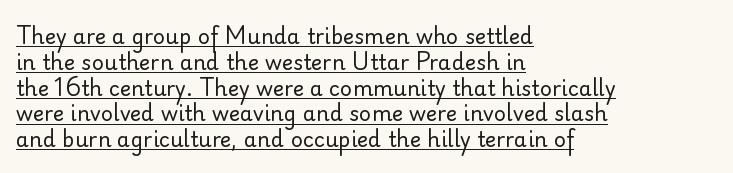
Nope, not italic — everything's standing straight. Compared with a typical body face, this is equally light or lighter still. The line texture is even and compact thanks to regular tracking. The sample's only ornament is a line tracing under the words. A classic flush-left, rag-right setting is used for this passage.
